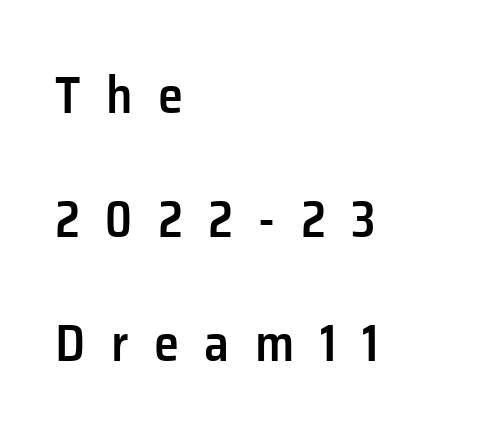
The image shows 51 px semibold sans-serif type, upright; set left-aligned, loose line spacing (2.43x), unusually wide letter spacing (+0.5 em), not underlined; low stroke contrast and a medium x-height.
